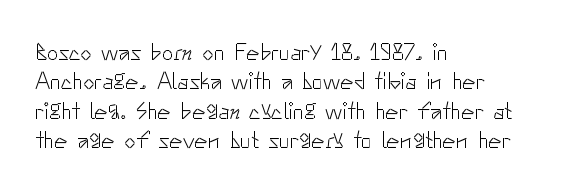
It's the straight-up-and-down kind of type. The face used here is rendered with its standard letterfit. The setting favours the left margin, as ordinary paragraphs usually do. This is not heavy type; no bold has been used. Interline gaps are of average width in this sample.
